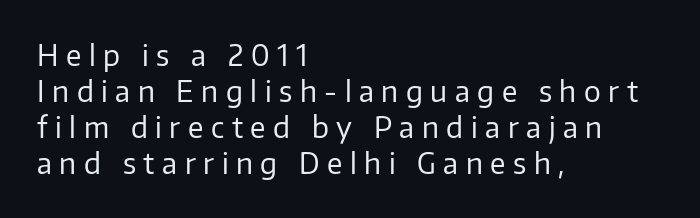
The space between consecutive lines is moderate. In terms of letterform style, serifs are entirely absent. This is the regular roman posture of the typeface. These lines stack with their left ends in a neat column.
